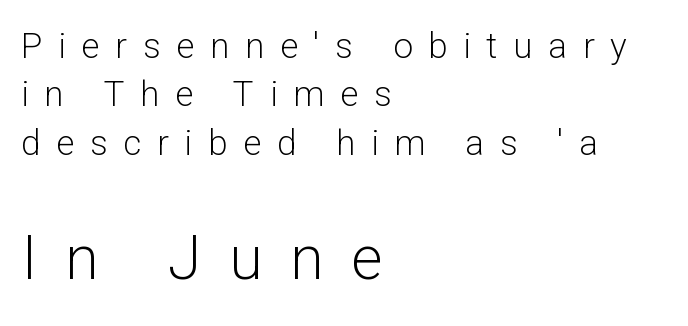
The image shows 61 px light sans-serif type, upright; set left-aligned, normal line spacing (1.38x), unusually wide letter spacing (+0.45 em), not underlined; the second (bottom) block is 1.74x larger; low stroke contrast and a medium x-height.
